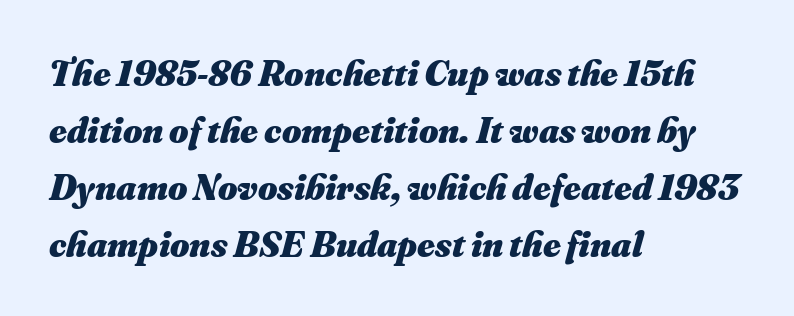
Honestly, the row spacing looks completely unremarkable. Left-aligned paragraph, ragged on the right. Strong, thick strokes mark this as bold type. The tracking reads as untouched default to a designer's eye. The face used here is proportionally spaced, like ordinary book or web type. Is the type slanted? Yes — the strokes lean at a clear angle.
